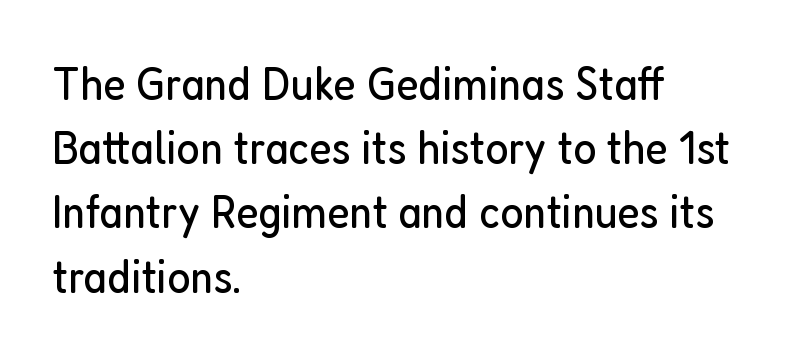
Q: Is the text bold? A: No.
Q: Is the text italic (slanted)? A: No, it is upright.
Q: Is the typeface a serif or a sans-serif typeface? A: Sans-serif.
Q: Is the text underlined? A: No.
Q: How is the paragraph aligned? A: Left-aligned.
Q: Is the spacing between letters normal or unusually wide? A: Normal.
Q: Is the spacing between lines tight, normal or loose? A: Normal.
Q: Width (condensed, normal, or wide)? A: Condensed.
Q: Stroke contrast? A: Low.
Q: x-height? A: Medium.
Q: Monospaced? A: No.
